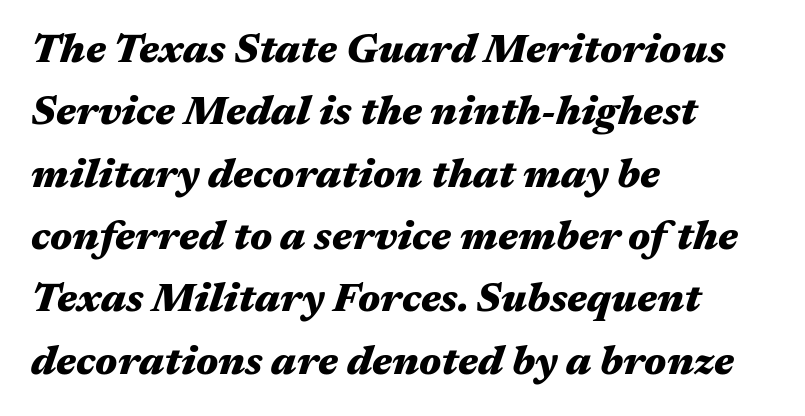
The letters advance in unequal steps, a hallmark of proportional type. This is heavy type, rendered in bold. The words here are not underlined. The typography opts for an oblique posture over an upright one. Tracking value appears to be zero — textbook default spacing. Compared with a centered layout, this one pins lines to the left instead.
